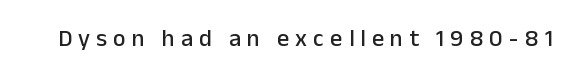
Decoration check: the copy has no underline. The rendering inserts visible extra space after every character. Quick note: not italic, upright.
